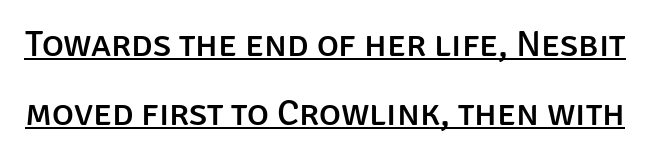
{"serif": "no", "italic": "no", "width": "normal", "stroke_contrast": "low", "x_height": "large", "monospaced": "no", "underline": "yes", "line_spacing_ratio": 1.87, "letter_spacing": "normal", "letter_spacing_em": 0.0, "glyph_px": 37}
